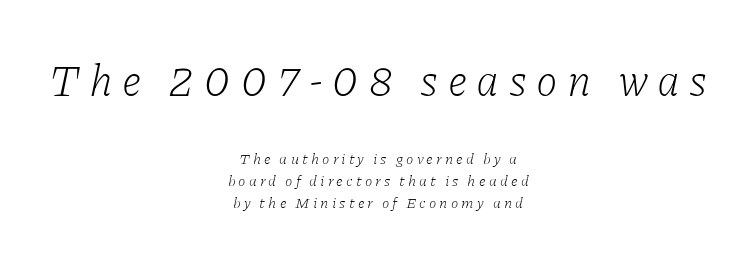
Q: Is the text bold? A: No.
Q: Is the text italic (slanted)? A: Yes, it leans right by about 11 degrees.
Q: Is the typeface a serif or a sans-serif typeface? A: Serif.
Q: Is the text underlined? A: No.
Q: How is the paragraph aligned? A: Centered.
Q: Is the spacing between letters normal or unusually wide? A: Unusually wide.
Q: Is the spacing between lines tight, normal or loose? A: Normal.
Q: Which block of text is set in a larger size, the first (top) or the second (bottom)? A: The first (top) one.
Q: Width (condensed, normal, or wide)? A: Normal.
Q: Stroke contrast? A: Low.
Q: x-height? A: Medium.
Q: Monospaced? A: No.
